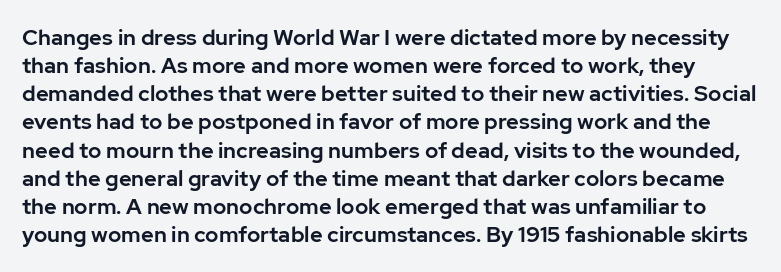
Q: Is the text italic (slanted)? A: No, it is upright.
Q: Is the text underlined? A: No.
Q: Is the spacing between letters normal or unusually wide? A: Normal.
Q: Is the spacing between lines tight, normal or loose? A: Normal.
